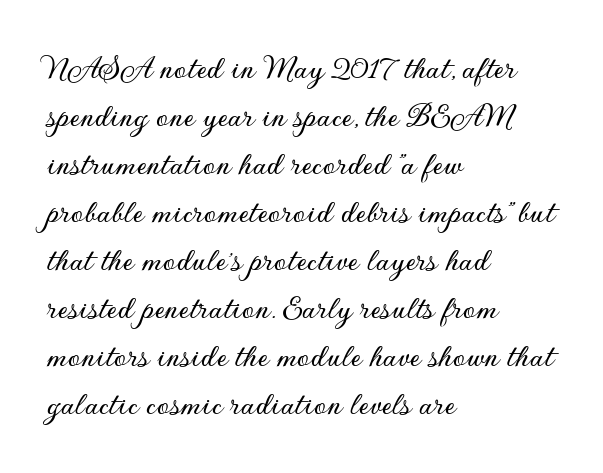
{"serif": "no", "width": "normal", "stroke_contrast": "low", "x_height": "small", "monospaced": "no", "underline": "no", "align": "left", "line_spacing": "normal", "line_spacing_ratio": 1.37, "letter_spacing": "normal", "letter_spacing_em": 0.0, "glyph_px": 35}
